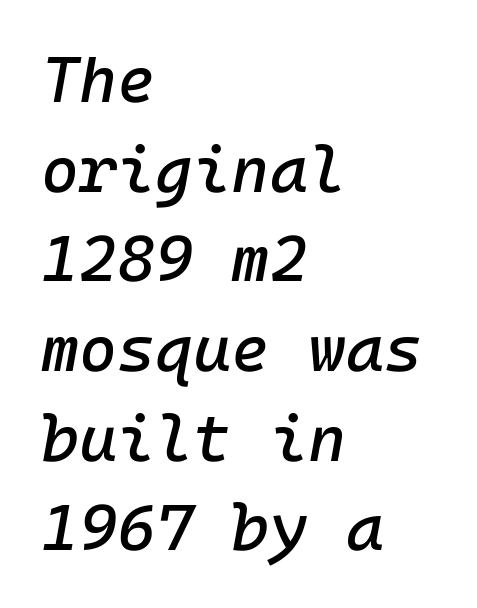
The image shows 65 px text type, italic (leaning right); set left-aligned, normal line spacing (1.38x), normal letter spacing, not underlined; low stroke contrast and a medium x-height.
